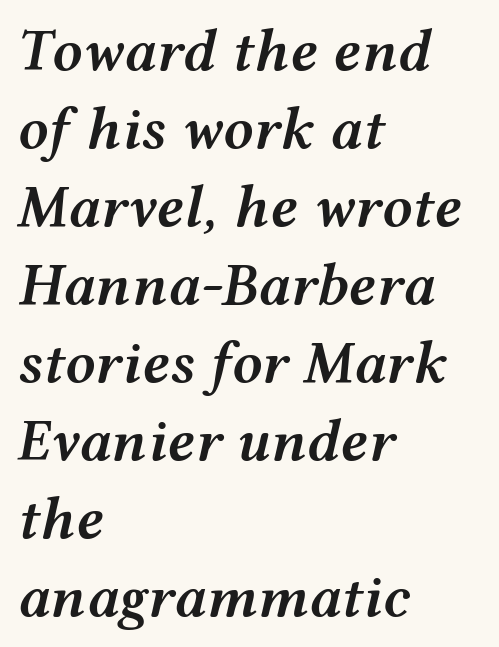
Q: Is the text bold? A: Semi-bold.
Q: Is the text italic (slanted)? A: Yes, it leans right by about 12 degrees.
Q: Is the text underlined? A: No.
Q: How is the paragraph aligned? A: Left-aligned.
Q: Is the spacing between letters normal or unusually wide? A: Normal.
Q: Is the spacing between lines tight, normal or loose? A: Normal.
Q: Width (condensed, normal, or wide)? A: Wide.
Q: Stroke contrast? A: Medium.
Q: x-height? A: Medium.
Q: Monospaced? A: No.
